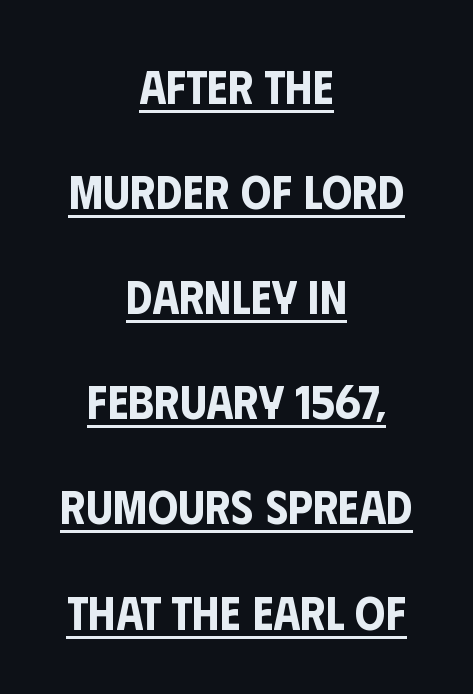
The image shows 48 px condensed sans-serif type, upright; set centered, loose line spacing (2.19x), normal letter spacing, underlined; low stroke contrast and a large x-height.
